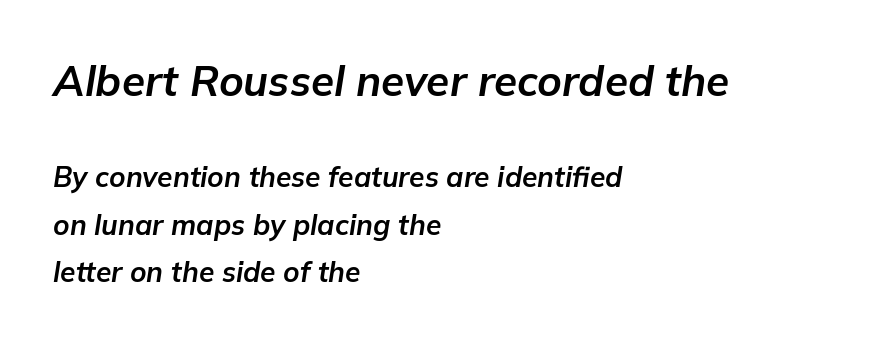
Bold? Absolutely — the strokes are thick and heavy. Look at the tracking — it's just the regular setting, nothing added. This sample keeps an unexceptional amount of space between lines. Character widths vary here, with narrow letters taking less room than wide ones. Any mark beneath the type? The region is blank.
